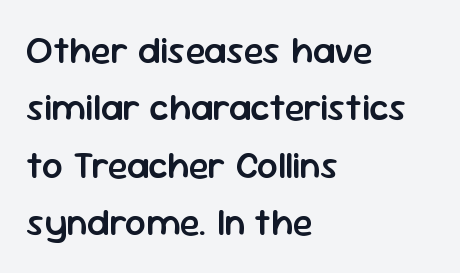
{"serif": "no", "italic": "no", "bold": "semi", "weight": "semibold", "width": "normal", "stroke_contrast": "low", "x_height": "medium", "monospaced": "no", "underline": "no", "align": "left", "line_spacing": "normal", "line_spacing_ratio": 1.55, "letter_spacing": "normal", "letter_spacing_em": 0.0, "glyph_px": 37}
